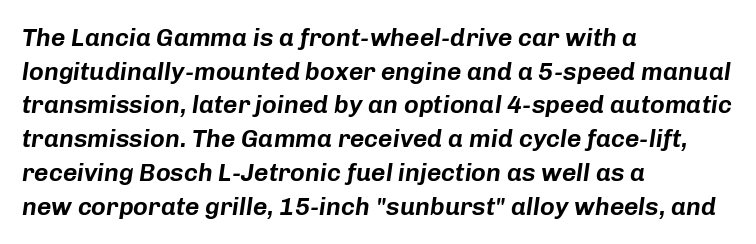
Q: Is the text italic (slanted)? A: Yes, it leans right by about 8 degrees.
Q: Is the text underlined? A: No.
Q: How is the paragraph aligned? A: Left-aligned.
Q: Is the spacing between letters normal or unusually wide? A: Normal.
Q: Is the spacing between lines tight, normal or loose? A: Normal.
